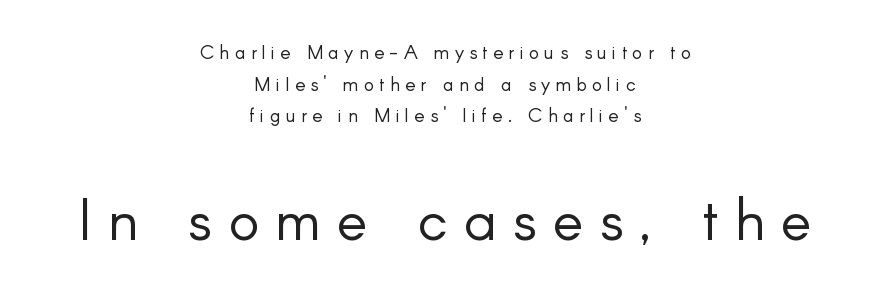
The image shows 58 px light sans-serif type, upright; set centered, normal line spacing (1.67x), unusually wide letter spacing (+0.28 em), not underlined; the second (bottom) block is 3.05x larger; low stroke contrast and a small x-height.
